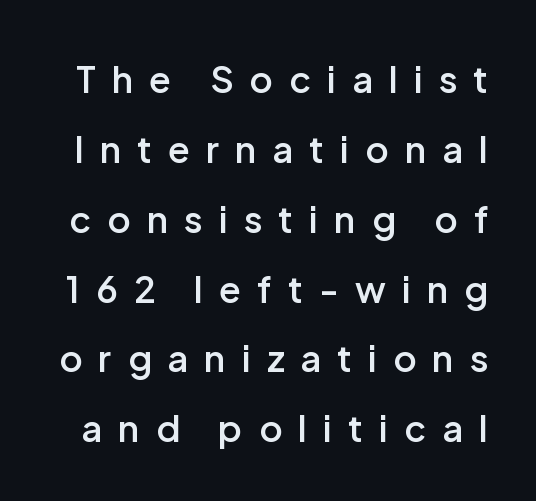
The image shows 36 px semibold sans-serif type, upright; set loose line spacing (1.94x), unusually wide letter spacing (+0.45 em), not underlined; low stroke contrast and a medium x-height.
